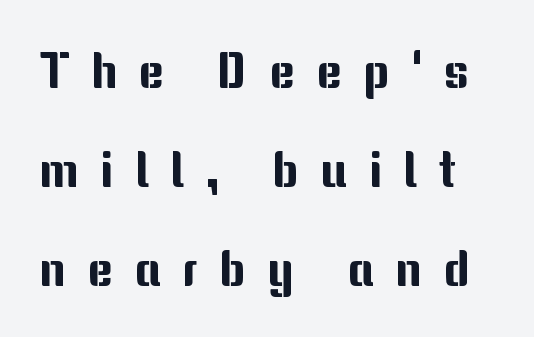
Italic? Not at all — the glyphs are vertical. There is plenty of visible air inserted between adjacent glyphs. If you measured baseline to baseline, you'd find a long distance. Think of a printed novel: that variable character pitch is what you see here. Underline: absent.
